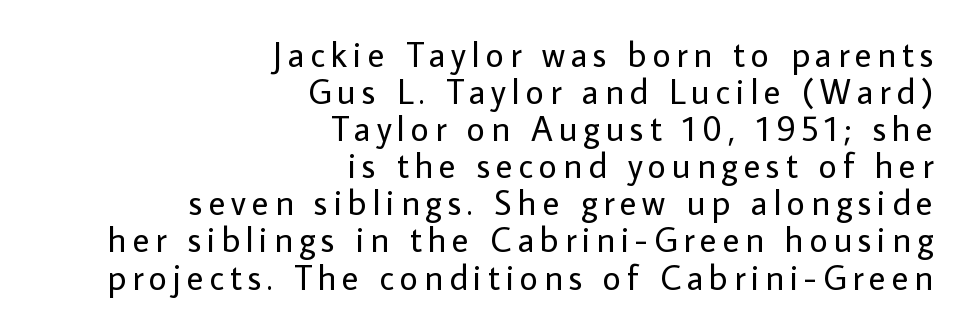
{"serif": "no", "italic": "no", "bold": "no", "weight": "regular", "width": "normal", "stroke_contrast": "low", "x_height": "medium", "monospaced": "no", "underline": "no", "align": "right", "line_spacing": "tight", "line_spacing_ratio": 1.06, "glyph_px": 35}
